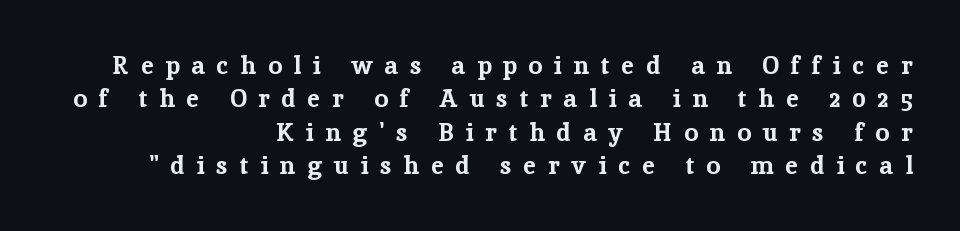
Q: Is the text bold? A: Yes.
Q: Is the text italic (slanted)? A: No, it is upright.
Q: Is the text underlined? A: No.
Q: How is the paragraph aligned? A: Right-aligned.
Q: Is the spacing between letters normal or unusually wide? A: Unusually wide.
Q: Is the spacing between lines tight, normal or loose? A: Normal.
